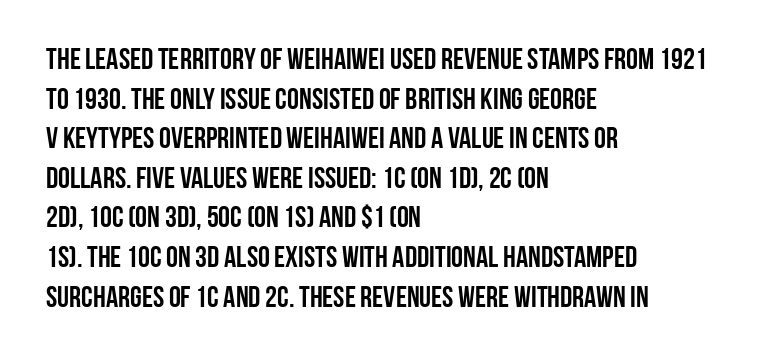
{"serif": "no", "italic": "no", "width": "condensed", "stroke_contrast": "low", "x_height": "large", "monospaced": "no", "underline": "no", "align": "left", "line_spacing": "normal", "line_spacing_ratio": 1.32, "letter_spacing": "normal", "letter_spacing_em": 0.0, "glyph_px": 30}
